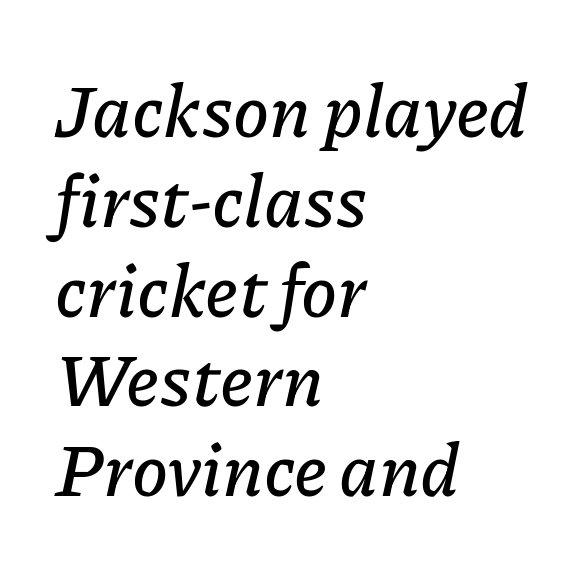
Q: Is the text italic (slanted)? A: Yes, it leans right by about 11 degrees.
Q: Is the text underlined? A: No.
Q: How is the paragraph aligned? A: Left-aligned.
Q: Is the spacing between letters normal or unusually wide? A: Normal.
Q: Width (condensed, normal, or wide)? A: Normal.
Q: Stroke contrast? A: Low.
Q: x-height? A: Medium.
Q: Monospaced? A: No.
